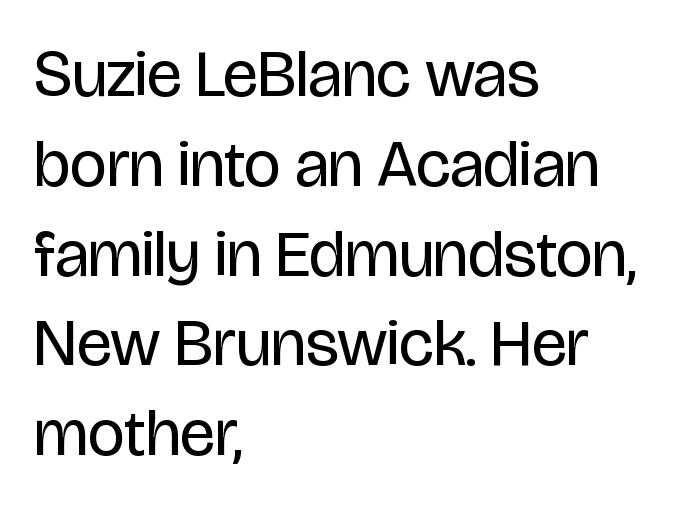
No word sits above an underline. Where is the straight margin? On the left. The font's upright variant was chosen for this text. Look at the bottom of the vertical strokes: they stop flat, with no serifs. Spacing verdict: proportional, widths tailored to each character. Each stroke keeps to a modest, everyday thickness or less.
